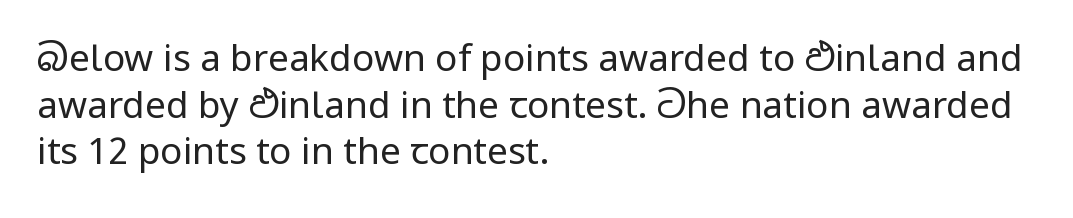
{"serif": "no", "italic": "no", "bold": "no", "weight": "regular", "width": "normal", "stroke_contrast": "low", "x_height": "medium", "monospaced": "no", "underline": "no", "align": "left", "line_spacing": "normal", "line_spacing_ratio": 1.26, "letter_spacing": "normal", "letter_spacing_em": 0.0, "glyph_px": 37}
